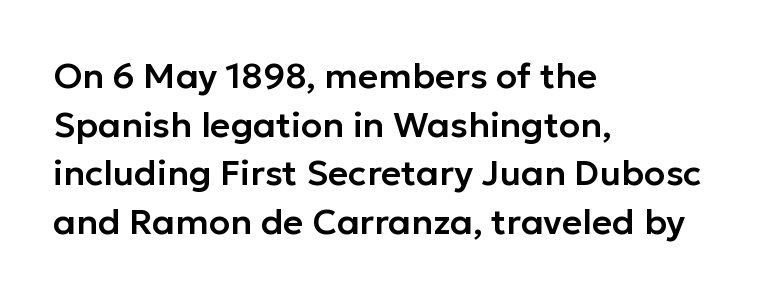
Q: Is the text italic (slanted)? A: No, it is upright.
Q: Is the typeface a serif or a sans-serif typeface? A: Sans-serif.
Q: Is the text underlined? A: No.
Q: How is the paragraph aligned? A: Left-aligned.
Q: Is the spacing between letters normal or unusually wide? A: Normal.
Q: Is the spacing between lines tight, normal or loose? A: Normal.
Q: Width (condensed, normal, or wide)? A: Normal.
Q: Stroke contrast? A: Low.
Q: x-height? A: Medium.
Q: Monospaced? A: No.
